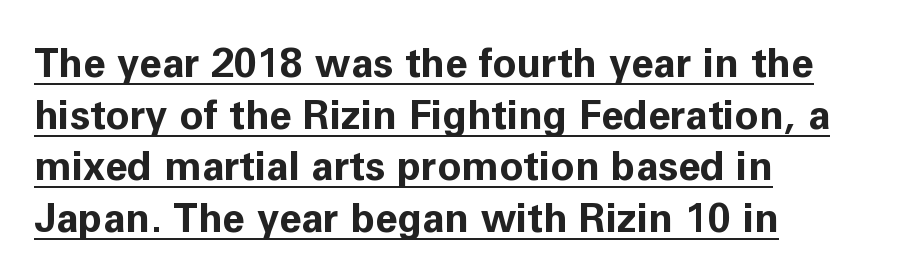
The rendering uses natural spacing where letterforms have individual widths. You can tell from the bare stems that sans-serif type was used. A typesetter would mark this as roman, not italic. Strong, thick strokes mark this as bold type. Students, observe: this is what conventionally led text looks like. The paragraph has a hard left edge and a soft right edge.
